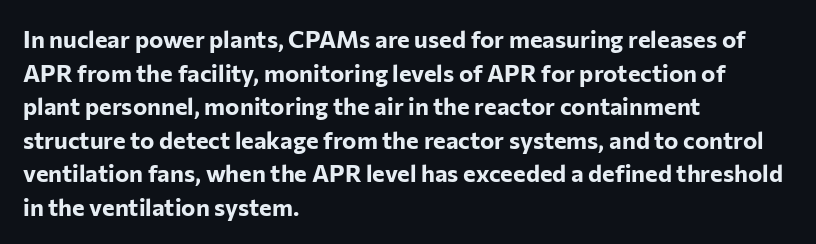
{"italic": "no", "bold": "yes", "underline": "no", "align": "left", "line_spacing": "normal", "line_spacing_ratio": 1.4, "letter_spacing": "normal", "letter_spacing_em": 0.0, "glyph_px": 24}
